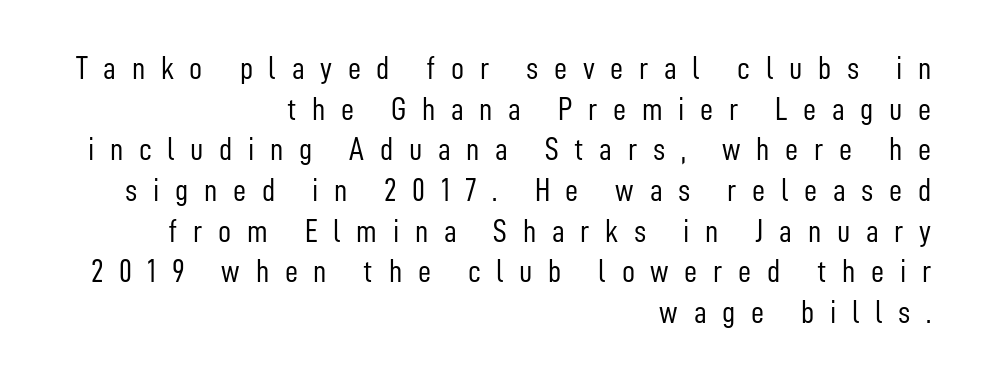
Q: Is the text bold? A: No.
Q: Is the text italic (slanted)? A: No, it is upright.
Q: Is the typeface a serif or a sans-serif typeface? A: Sans-serif.
Q: Is the text underlined? A: No.
Q: How is the paragraph aligned? A: Right-aligned.
Q: Is the spacing between letters normal or unusually wide? A: Unusually wide.
Q: Is the spacing between lines tight, normal or loose? A: Normal.
Q: Width (condensed, normal, or wide)? A: Condensed.
Q: Stroke contrast? A: Low.
Q: x-height? A: Medium.
Q: Monospaced? A: No.
